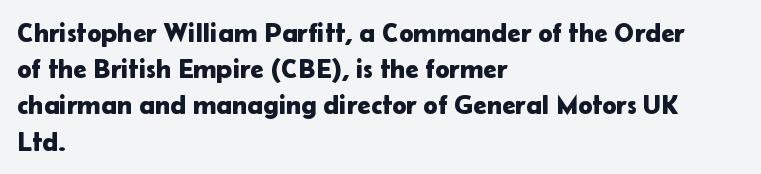
{"italic": "no", "underline": "no", "align": "left", "line_spacing": "normal", "line_spacing_ratio": 1.34, "letter_spacing": "normal", "letter_spacing_em": 0.0, "glyph_px": 27}
